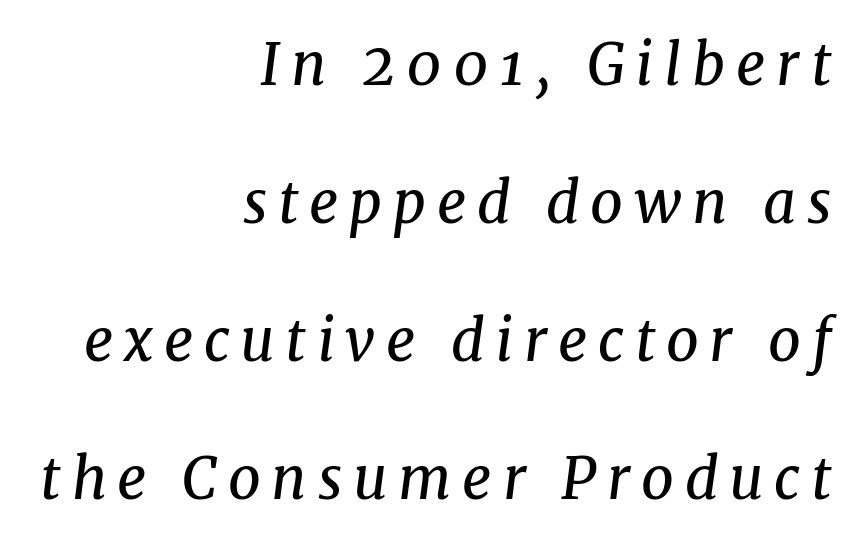
{"serif": "yes", "italic": "yes", "lean": "right", "slant_degrees": 8, "bold": "no", "weight": "regular", "width": "normal", "stroke_contrast": "medium", "x_height": "medium", "monospaced": "no", "underline": "no", "align": "right", "line_spacing": "loose", "line_spacing_ratio": 2.42, "glyph_px": 57}
